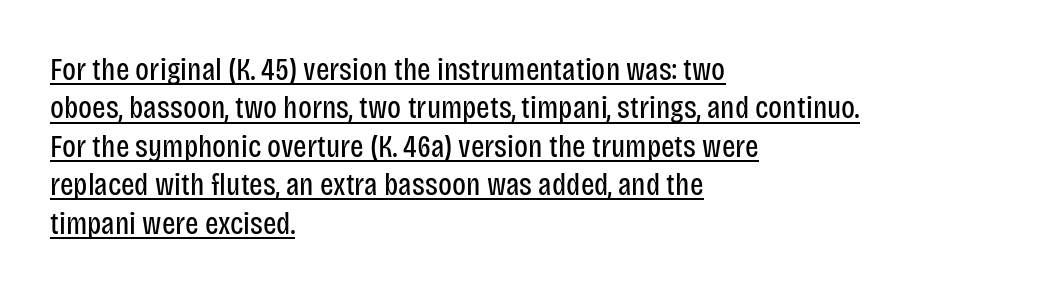
Q: Is the text bold? A: No.
Q: Is the text italic (slanted)? A: No, it is upright.
Q: Is the typeface a serif or a sans-serif typeface? A: Sans-serif.
Q: Is the text underlined? A: Yes.
Q: How is the paragraph aligned? A: Left-aligned.
Q: Is the spacing between letters normal or unusually wide? A: Normal.
Q: Width (condensed, normal, or wide)? A: Condensed.
Q: Stroke contrast? A: Low.
Q: x-height? A: Large.
Q: Monospaced? A: No.
